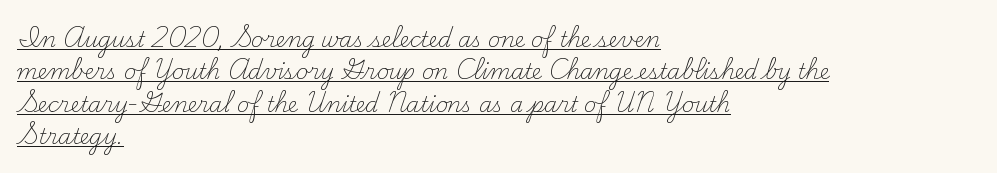
{"bold": "no", "underline": "yes", "align": "left", "line_spacing": "normal", "line_spacing_ratio": 1.54, "letter_spacing": "normal", "letter_spacing_em": 0.0, "glyph_px": 21}
